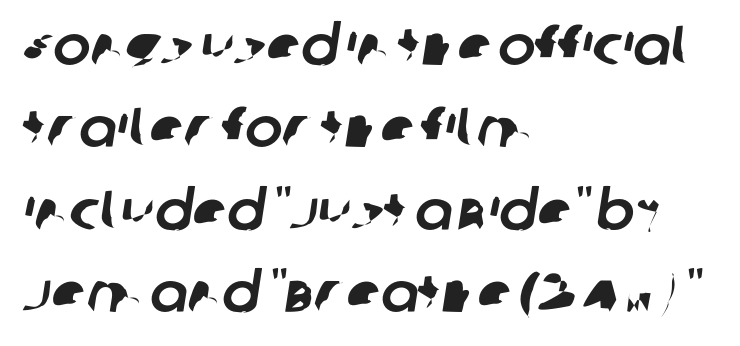
Q: Is the typeface a serif or a sans-serif typeface? A: Sans-serif.
Q: Is the text underlined? A: No.
Q: How is the paragraph aligned? A: Left-aligned.
Q: Is the spacing between letters normal or unusually wide? A: Normal.
Q: Is the spacing between lines tight, normal or loose? A: Normal.
Q: Width (condensed, normal, or wide)? A: Normal.
Q: Stroke contrast? A: Low.
Q: x-height? A: Large.
Q: Monospaced? A: No.
